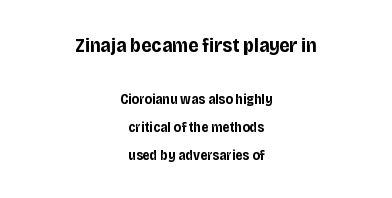
{"italic": "no", "bold": "yes", "underline": "no", "align": "center", "line_spacing": "loose", "line_spacing_ratio": 2.03, "letter_spacing": "normal", "letter_spacing_em": 0.0, "larger_block": "first", "size_ratio": 1.43, "glyph_px": 20}
